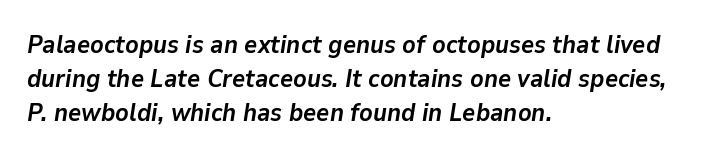
Pretty heavy lettering here — definitely bold. The passage shown has conventional tracking throughout. Teacher's note: observe the even left margin — that is flush-left alignment. Italic: yes, the glyphs are oblique. Is there much room between lines? A standard amount, neither cramped nor airy. Check the space under the baseline: it is left empty.
